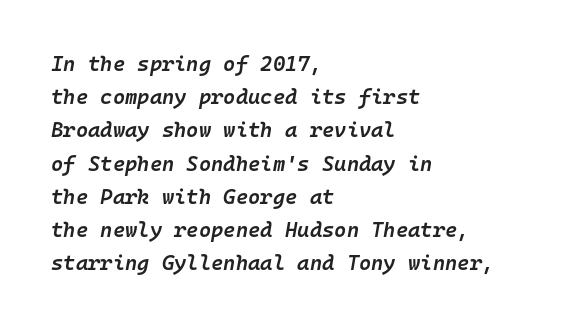
Q: Is the text bold? A: Semi-bold.
Q: Is the text italic (slanted)? A: Yes, it leans right by about 10 degrees.
Q: Is the text underlined? A: No.
Q: How is the paragraph aligned? A: Left-aligned.
Q: Is the spacing between letters normal or unusually wide? A: Normal.
Q: Is the spacing between lines tight, normal or loose? A: Normal.
